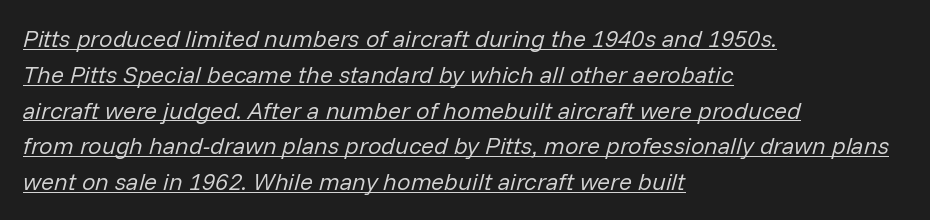
The image shows 24 px text type, italic (leaning right); set left-aligned, normal line spacing (1.49x), normal letter spacing, underlined.
